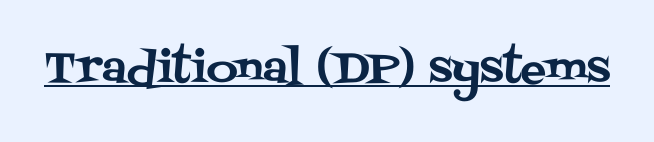
Students, note that the glyphs here touch the page at normal intervals. The letters advance in unequal steps, a hallmark of proportional type. When letters stand straight like this, we call the style roman or upright. The text was rendered using a seriffed face with decorative stroke endings. The face used here appears with an underline applied.
